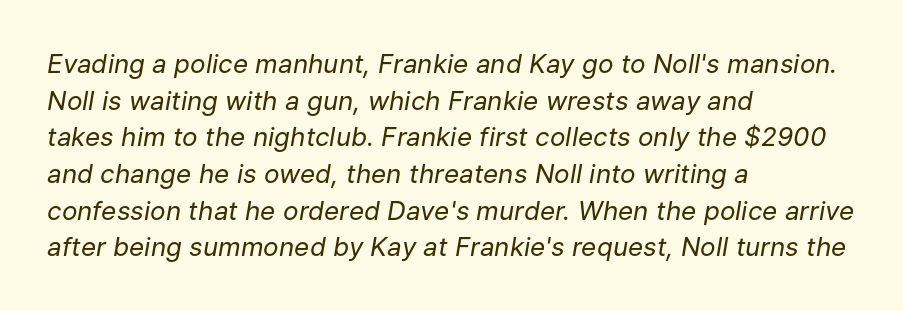
The image shows 26 px text type, italic (leaning right); set left-aligned, normal line spacing (1.41x), normal letter spacing, not underlined.
